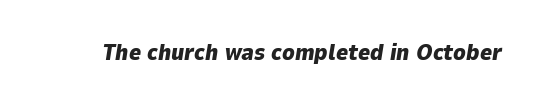
Q: Is the text bold? A: Yes.
Q: Is the text italic (slanted)? A: Yes, it leans right by about 9 degrees.
Q: Is the text underlined? A: No.
Q: Is the spacing between letters normal or unusually wide? A: Normal.
